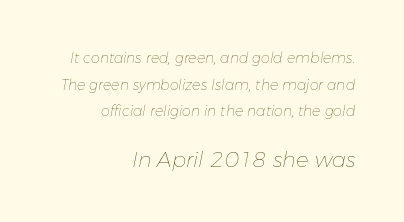
{"italic": "yes", "lean": "right", "slant_degrees": 11, "bold": "no", "underline": "no", "align": "right", "line_spacing": "loose", "line_spacing_ratio": 1.9, "letter_spacing": "normal", "letter_spacing_em": 0.0, "larger_block": "second", "size_ratio": 1.5, "glyph_px": 21}
